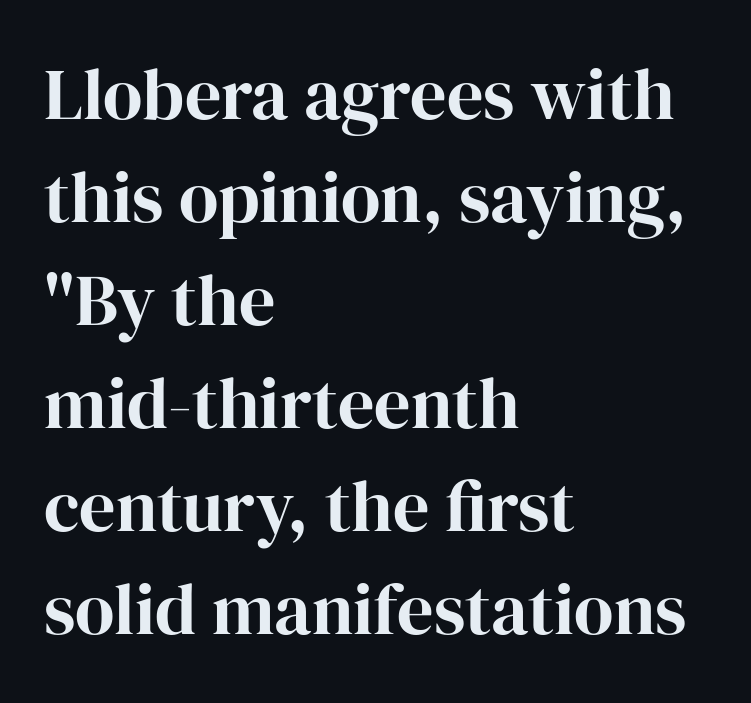
The image shows 72 px serif type, upright; set left-aligned, normal line spacing (1.43x), normal letter spacing, not underlined; high stroke contrast and a medium x-height.
